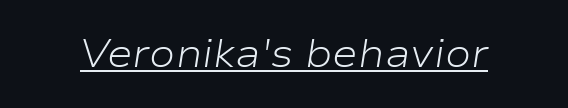
Q: Is the text bold? A: No.
Q: Is the text italic (slanted)? A: Yes, it leans right by about 9 degrees.
Q: Is the text underlined? A: Yes.
Q: Is the spacing between letters normal or unusually wide? A: Normal.
Q: Width (condensed, normal, or wide)? A: Wide.
Q: Stroke contrast? A: Low.
Q: x-height? A: Medium.
Q: Monospaced? A: No.
